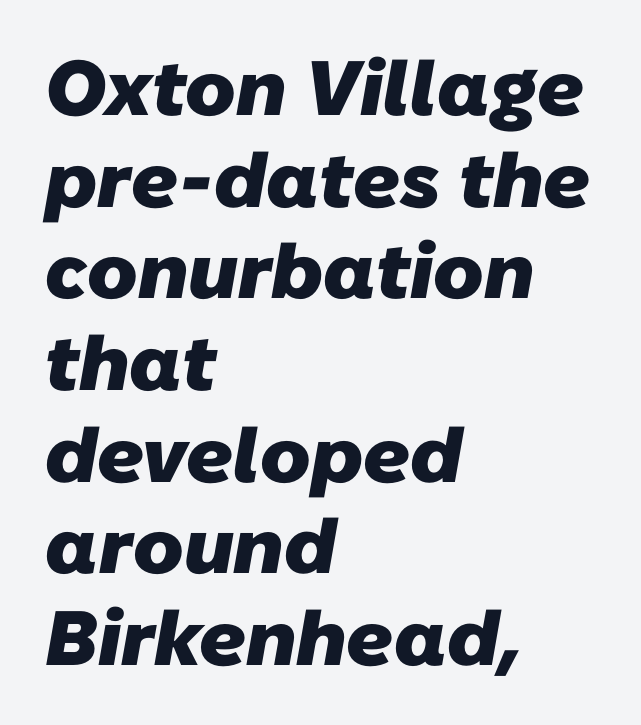
The image shows 77 px heavy sans-serif type; set left-aligned, line spacing 1.19x, normal letter spacing, not underlined; low stroke contrast and a medium x-height.
